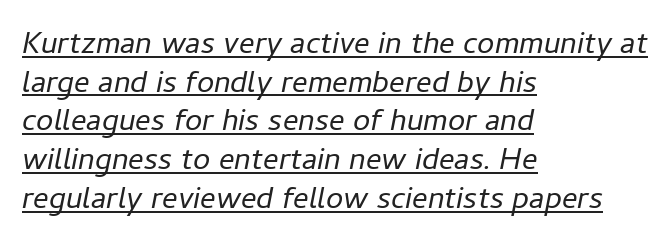
The image shows 31 px regular-weight type, italic (leaning right); set left-aligned, normal line spacing (1.25x), normal letter spacing, underlined; low stroke contrast and a medium x-height.
